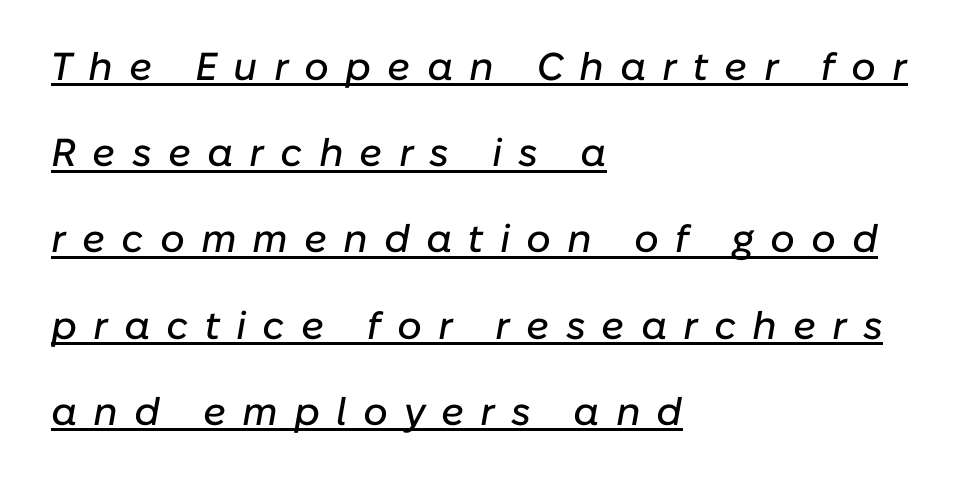
The image shows 39 px text type, italic (leaning right); set left-aligned, loose line spacing (2.21x), unusually wide letter spacing (+0.41 em), underlined; low stroke contrast and a medium x-height.
